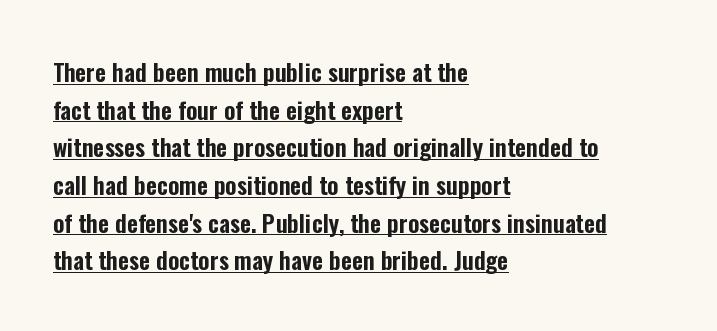
The image shows 24 px text type, upright; set left-aligned, normal line spacing (1.57x), normal letter spacing, underlined.
